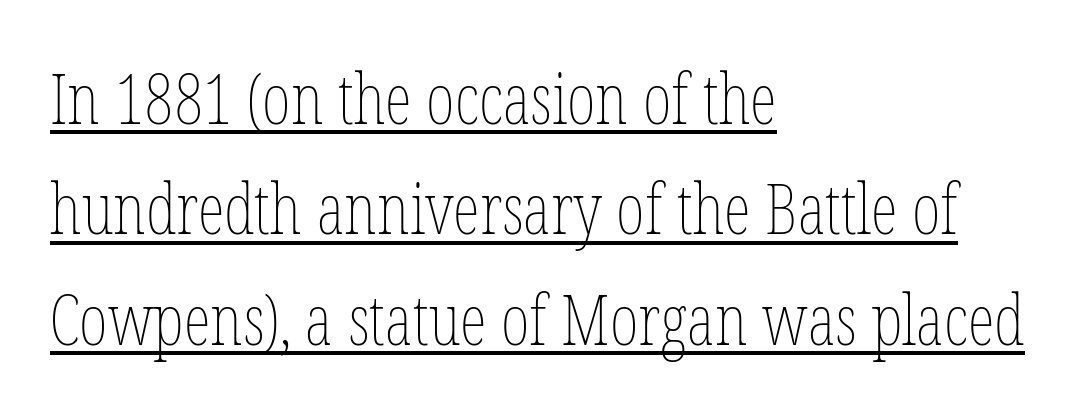
Each letter keeps its own natural width here, so spacing adapts to shape. This sample carries an underscore along the baseline area. If you drew a line through each stem, it would be perfectly vertical. Nobody touched the tracking dial on this one.
